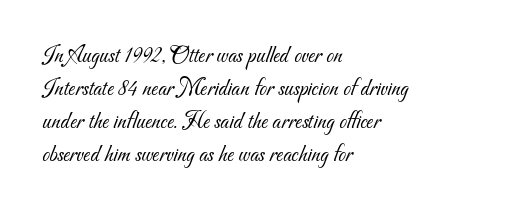
{"bold": "no", "underline": "no", "align": "left", "line_spacing": "normal", "line_spacing_ratio": 1.37, "letter_spacing": "normal", "letter_spacing_em": 0.0, "glyph_px": 24}
